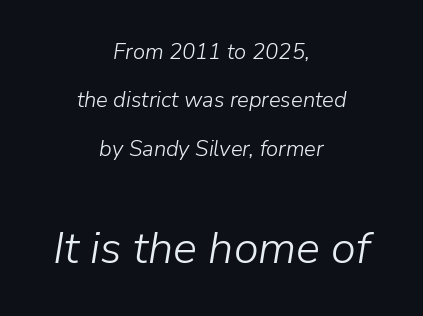
Reading down the column, the eye jumps a long way to each next line. Varying glyph widths throughout — classic text-font behaviour. These lines stack symmetrically, like a column narrowing and widening about its center. The second block has been scaled up relative to the first. Type without underlining. Quick note: italic.
